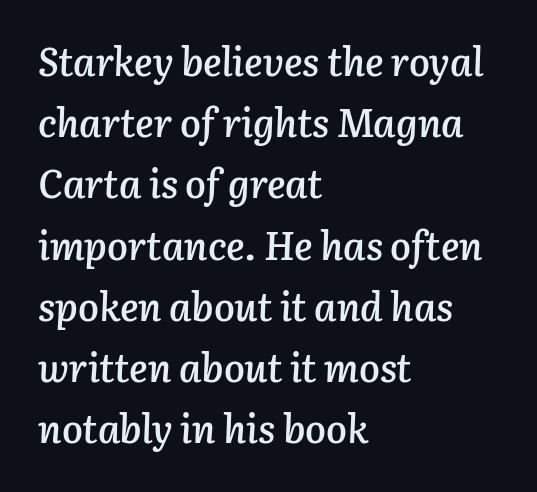
Q: Is the text bold? A: Semi-bold.
Q: Is the text italic (slanted)? A: Yes, it leans right by about 3 degrees.
Q: Is the text underlined? A: No.
Q: How is the paragraph aligned? A: Left-aligned.
Q: Is the spacing between letters normal or unusually wide? A: Normal.
Q: Is the spacing between lines tight, normal or loose? A: Normal.
Q: Width (condensed, normal, or wide)? A: Normal.
Q: Stroke contrast? A: Low.
Q: x-height? A: Medium.
Q: Monospaced? A: No.
